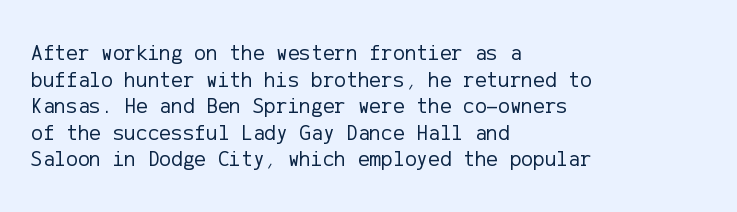
Q: Is the text bold? A: No.
Q: Is the text italic (slanted)? A: No, it is upright.
Q: Is the text underlined? A: No.
Q: How is the paragraph aligned? A: Left-aligned.
Q: Is the spacing between letters normal or unusually wide? A: Normal.
